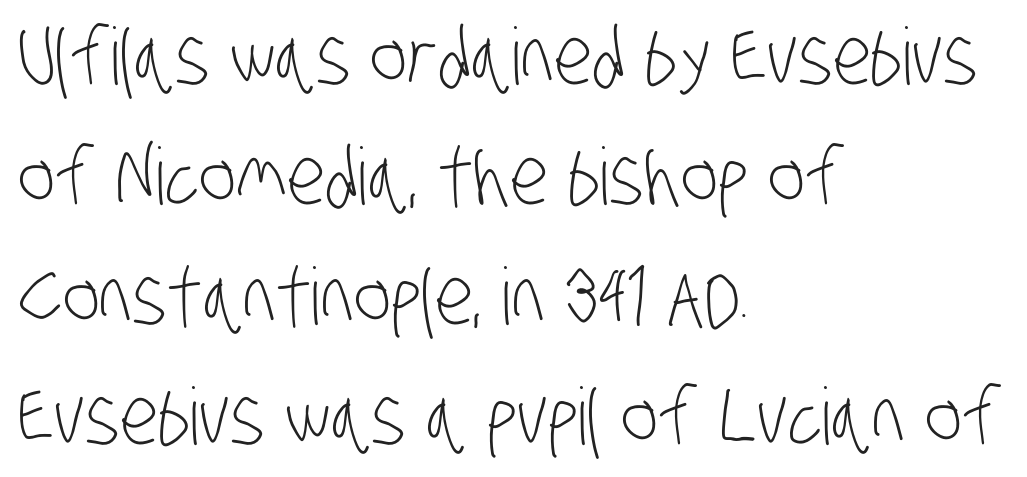
Weight class: somewhere from thin through regular. The type is set solid horizontally, with unmodified tracking. You could not count columns in this text — the font is proportionally spaced. The glyphs are unaccompanied by any horizontal stroke below them.
